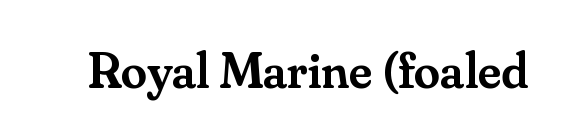
{"serif": "yes", "italic": "no", "bold": "semi", "weight": "semibold", "width": "normal", "stroke_contrast": "medium", "x_height": "small", "monospaced": "no", "underline": "no", "letter_spacing": "normal", "letter_spacing_em": 0.0, "glyph_px": 52}
